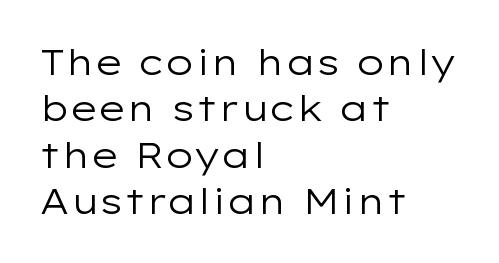
Q: Is the text bold? A: No.
Q: Is the text italic (slanted)? A: No, it is upright.
Q: Is the typeface a serif or a sans-serif typeface? A: Sans-serif.
Q: Is the text underlined? A: No.
Q: How is the paragraph aligned? A: Left-aligned.
Q: Is the spacing between letters normal or unusually wide? A: Normal.
Q: Is the spacing between lines tight, normal or loose? A: Normal.
Q: Width (condensed, normal, or wide)? A: Wide.
Q: Stroke contrast? A: Low.
Q: x-height? A: Medium.
Q: Monospaced? A: No.
